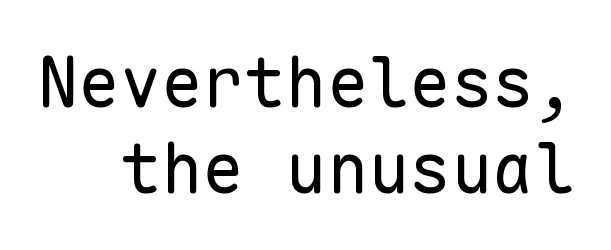
{"serif": "no", "italic": "no", "bold": "no", "weight": "regular", "width": "normal", "stroke_contrast": "low", "x_height": "medium", "monospaced": "yes", "underline": "no", "line_spacing_ratio": 1.24, "letter_spacing": "normal", "letter_spacing_em": 0.0, "glyph_px": 69}
